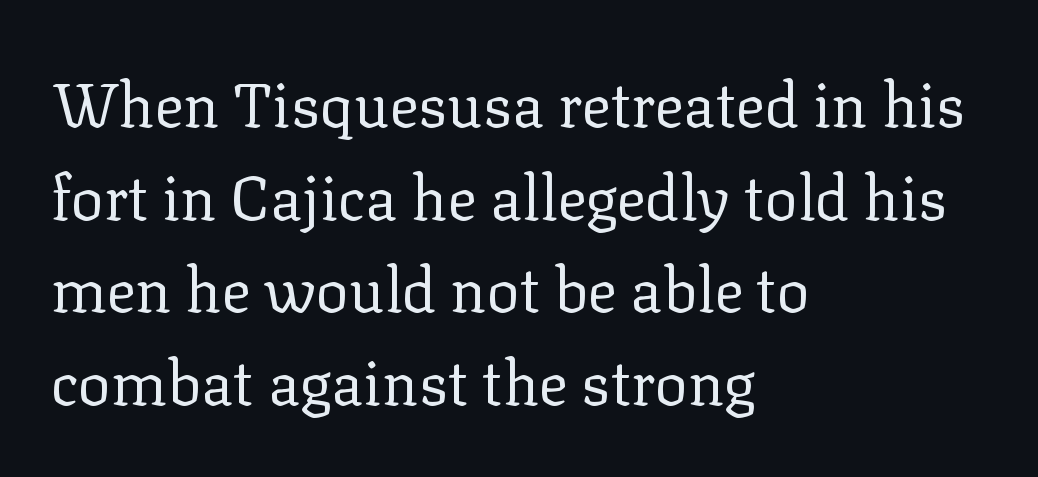
The letters advance in unequal steps, a hallmark of proportional type. The specimen reads as upright at a glance. Is this a heavy cut? Hardly; it is regular or lighter. The rendering anchors every line to the left-hand side.
